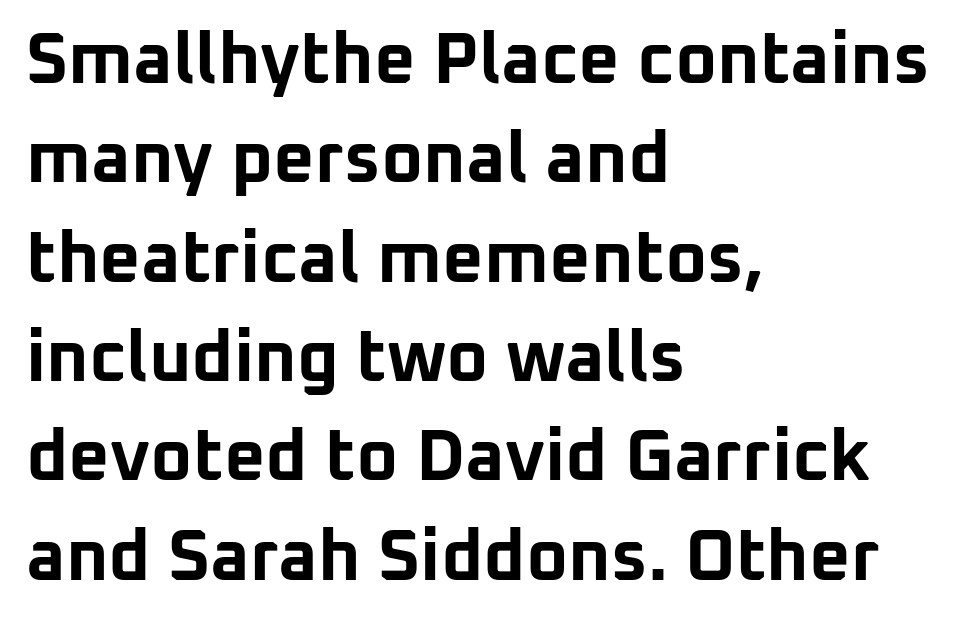
Are there feet on the stems? There aren't — it's a sans. In terms of posture, this sample is upright. The rendering uses natural spacing where letterforms have individual widths. The zone under the glyphs is completely vacant. Students, observe: this is what conventionally led text looks like.
